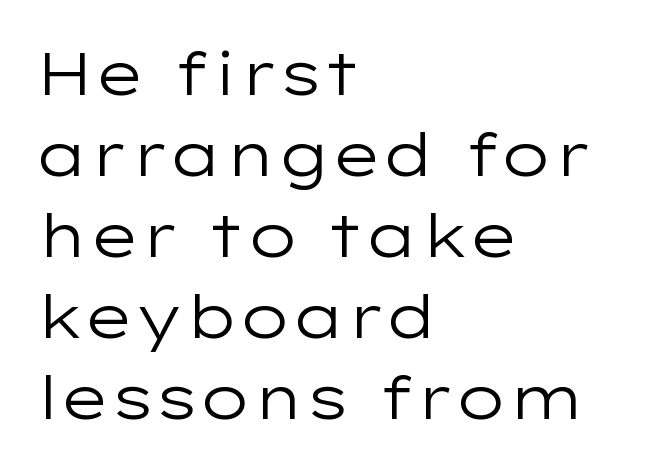
{"serif": "no", "italic": "no", "bold": "no", "weight": "regular", "width": "wide", "stroke_contrast": "low", "x_height": "medium", "monospaced": "no", "underline": "no", "align": "left", "line_spacing": "normal", "line_spacing_ratio": 1.35, "letter_spacing": "normal", "letter_spacing_em": 0.0, "glyph_px": 60}
